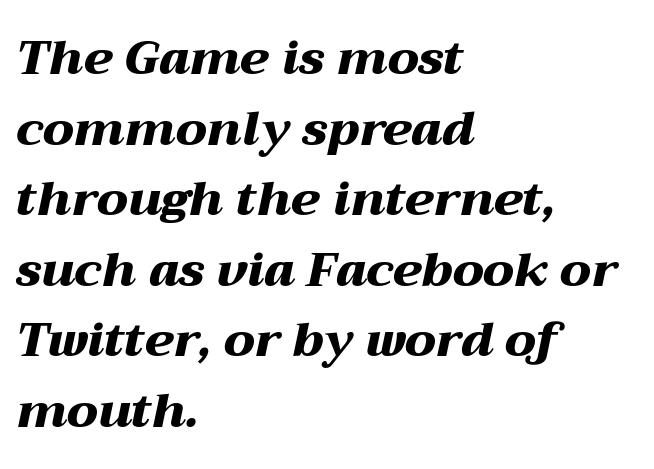
{"italic": "yes", "lean": "right", "slant_degrees": 12, "bold": "yes", "weight": "heavy", "width": "wide", "stroke_contrast": "medium", "x_height": "medium", "monospaced": "no", "underline": "no", "align": "left", "line_spacing": "normal", "line_spacing_ratio": 1.47, "letter_spacing": "normal", "letter_spacing_em": 0.0, "glyph_px": 48}
